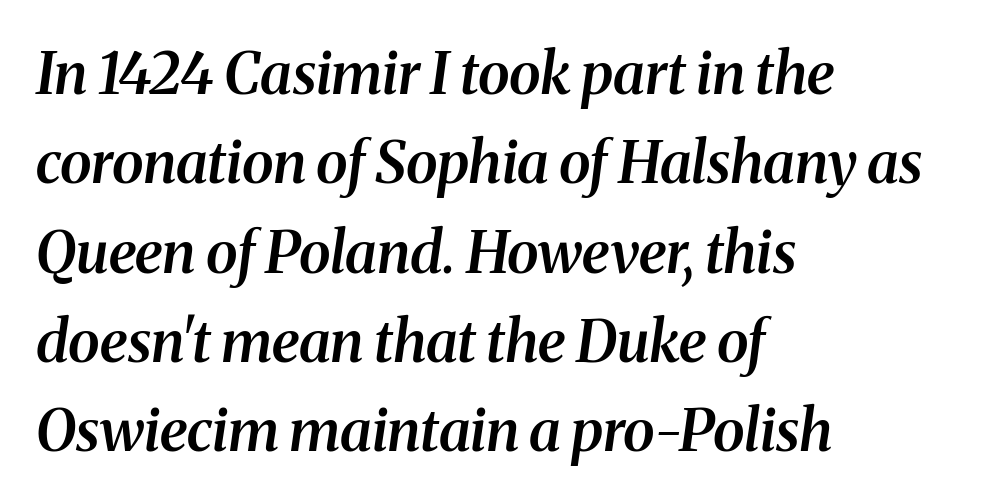
Glance below the letters and you will spot only blank space. Observe the lean: these are italic letterforms. The strokes are fattened partway — semibold, not bold. The face used here is seriffed, in the tradition of book romans. The letterforms sit shoulder to shoulder at normal distance.
